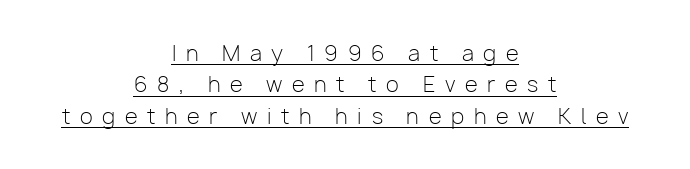
Q: Is the text bold? A: No.
Q: Is the text italic (slanted)? A: No, it is upright.
Q: Is the text underlined? A: Yes.
Q: How is the paragraph aligned? A: Centered.
Q: Is the spacing between letters normal or unusually wide? A: Unusually wide.
Q: Is the spacing between lines tight, normal or loose? A: Normal.
